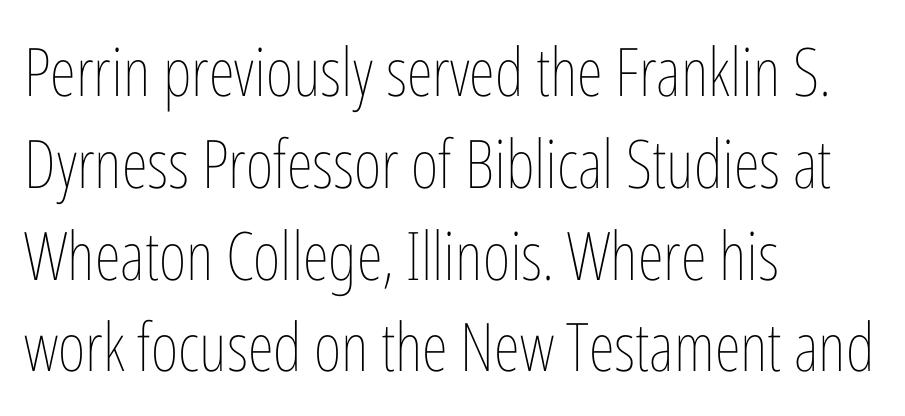
The image shows 67 px thin, condensed type, upright; set left-aligned, normal line spacing (1.37x), normal letter spacing, not underlined; low stroke contrast and a medium x-height.
